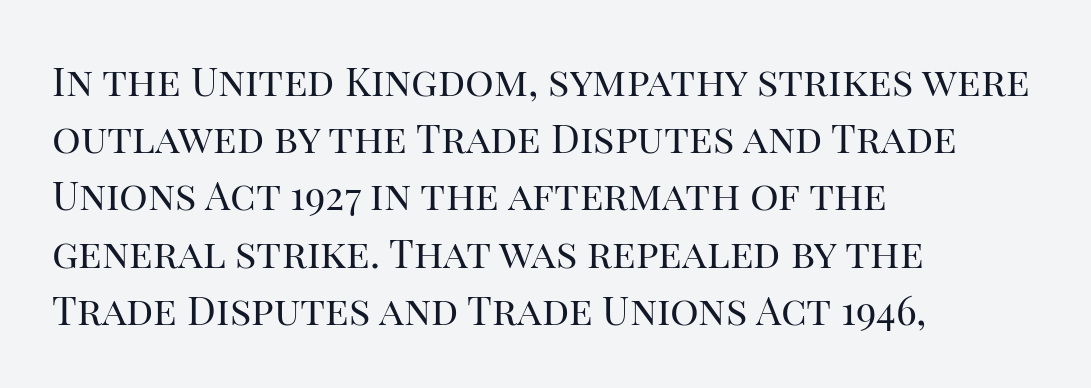
The image shows 40 px regular-weight serif type, upright; set left-aligned, normal line spacing (1.43x), normal letter spacing, not underlined; high stroke contrast and a large x-height.
